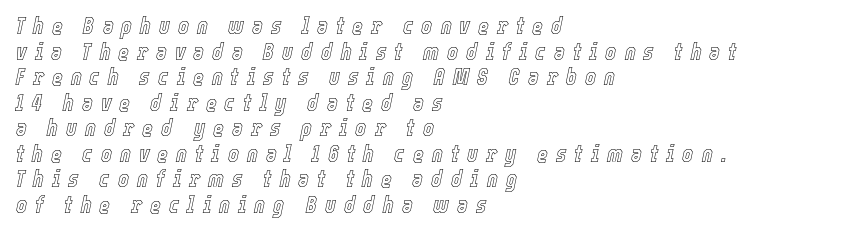
{"italic": "yes", "lean": "right", "slant_degrees": 12, "underline": "no", "align": "left", "line_spacing": "tight", "line_spacing_ratio": 1.11, "letter_spacing": "wide", "letter_spacing_em": 0.35, "glyph_px": 23}
